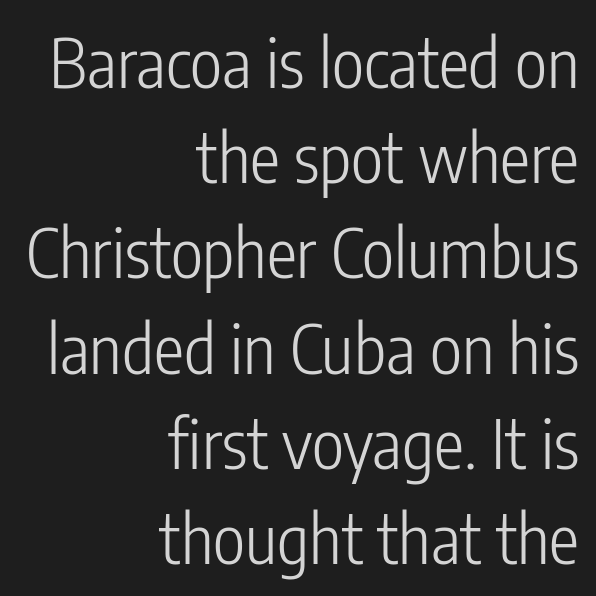
Q: Is the text bold? A: No.
Q: Is the text italic (slanted)? A: No, it is upright.
Q: Is the typeface a serif or a sans-serif typeface? A: Sans-serif.
Q: Is the text underlined? A: No.
Q: How is the paragraph aligned? A: Right-aligned.
Q: Is the spacing between letters normal or unusually wide? A: Normal.
Q: Is the spacing between lines tight, normal or loose? A: Normal.
Q: Width (condensed, normal, or wide)? A: Condensed.
Q: Stroke contrast? A: Low.
Q: x-height? A: Medium.
Q: Monospaced? A: No.
